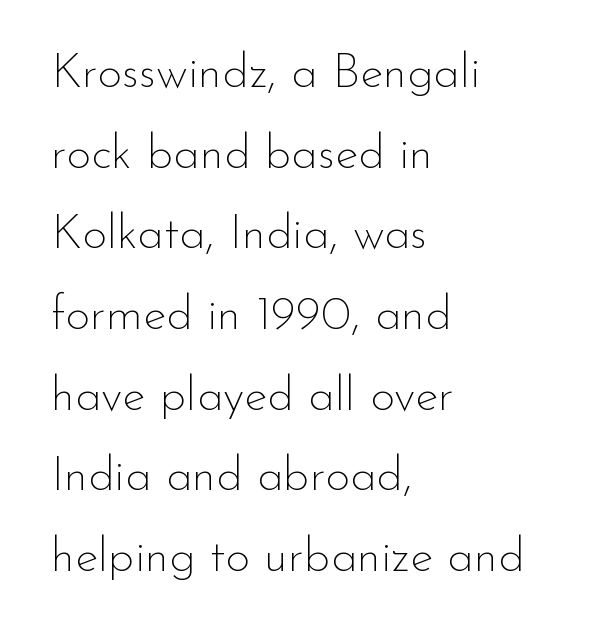
Q: Is the text bold? A: No.
Q: Is the text italic (slanted)? A: No, it is upright.
Q: Is the typeface a serif or a sans-serif typeface? A: Sans-serif.
Q: Is the text underlined? A: No.
Q: How is the paragraph aligned? A: Left-aligned.
Q: Is the spacing between letters normal or unusually wide? A: Normal.
Q: Is the spacing between lines tight, normal or loose? A: Normal.
Q: Width (condensed, normal, or wide)? A: Normal.
Q: Stroke contrast? A: Low.
Q: x-height? A: Small.
Q: Monospaced? A: No.
